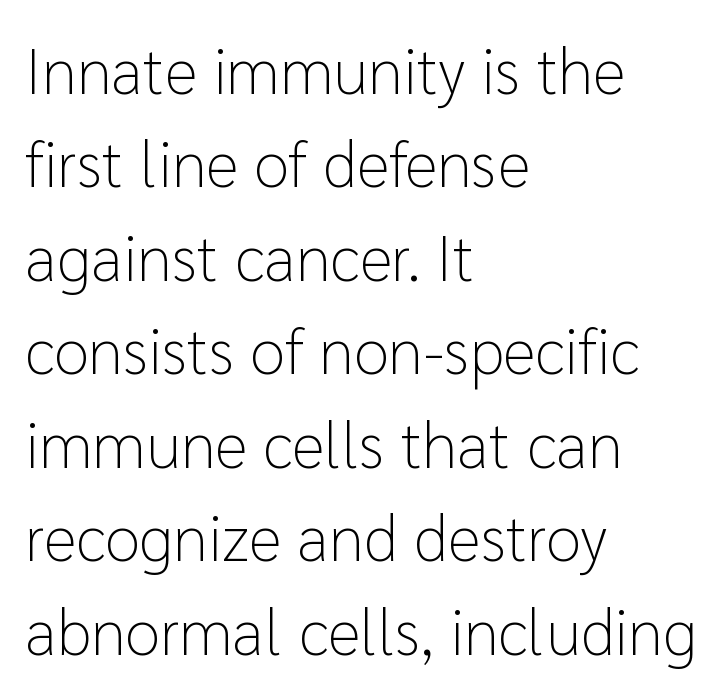
Looks like regular typesetting: each glyph gets only the width it needs. What's the leading like? Ordinary, nothing unusual. Letters rest on an invisible, unmarked baseline. Every character sits straight up, as roman type does. The gaps between neighbouring characters are ordinary and unremarkable.
